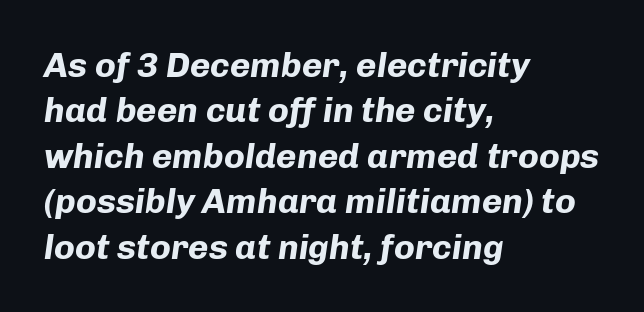
Summary of weight: heavy, a full bold. Reading down the block, your eye returns to a fixed left position each line. These lines sit exactly where default settings would place them. This sample uses plain, unmodified letter spacing. Each letter keeps its own natural width here, so spacing adapts to shape. Notice how the stems are inclined rather than vertical — that's the hallmark of italics.
